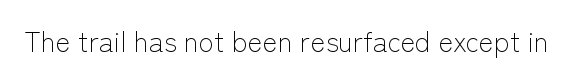
The image shows 28 px light sans-serif type, upright; set normal letter spacing, not underlined; low stroke contrast and a medium x-height.
